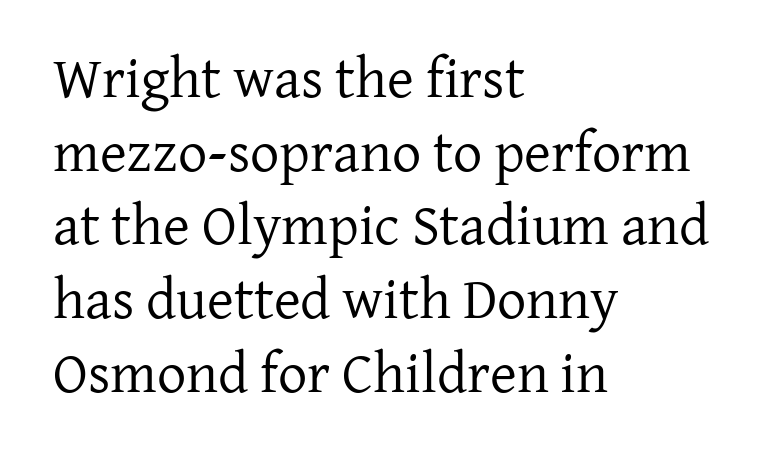
Q: Is the text bold? A: No.
Q: Is the text italic (slanted)? A: No, it is upright.
Q: Is the typeface a serif or a sans-serif typeface? A: Serif.
Q: Is the text underlined? A: No.
Q: How is the paragraph aligned? A: Left-aligned.
Q: Is the spacing between letters normal or unusually wide? A: Normal.
Q: Is the spacing between lines tight, normal or loose? A: Normal.
Q: Width (condensed, normal, or wide)? A: Normal.
Q: Stroke contrast? A: Low.
Q: x-height? A: Medium.
Q: Monospaced? A: No.
